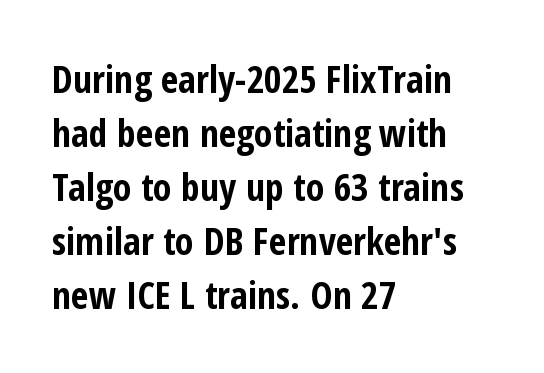
The image shows 38 px bold, condensed sans-serif type, upright; set left-aligned, normal line spacing (1.42x), normal letter spacing, not underlined; low stroke contrast and a medium x-height.
